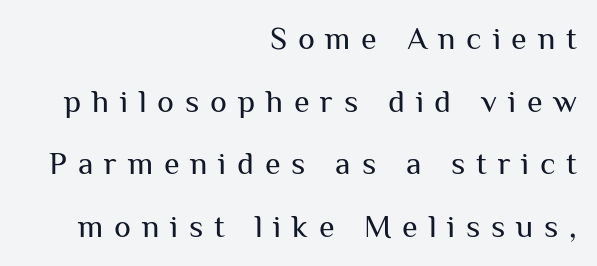
The image shows 32 px regular-weight sans-serif type, upright; set right-aligned, loose line spacing (1.96x), unusually wide letter spacing (+0.34 em), not underlined; medium stroke contrast and a medium x-height.
